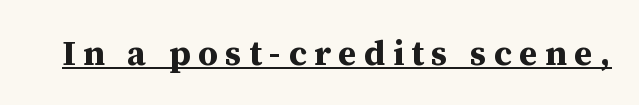
Q: Is the text bold? A: Yes.
Q: Is the text italic (slanted)? A: No, it is upright.
Q: Is the typeface a serif or a sans-serif typeface? A: Serif.
Q: Is the text underlined? A: Yes.
Q: Is the spacing between letters normal or unusually wide? A: Unusually wide.
Q: Width (condensed, normal, or wide)? A: Normal.
Q: Stroke contrast? A: Medium.
Q: x-height? A: Medium.
Q: Monospaced? A: No.
